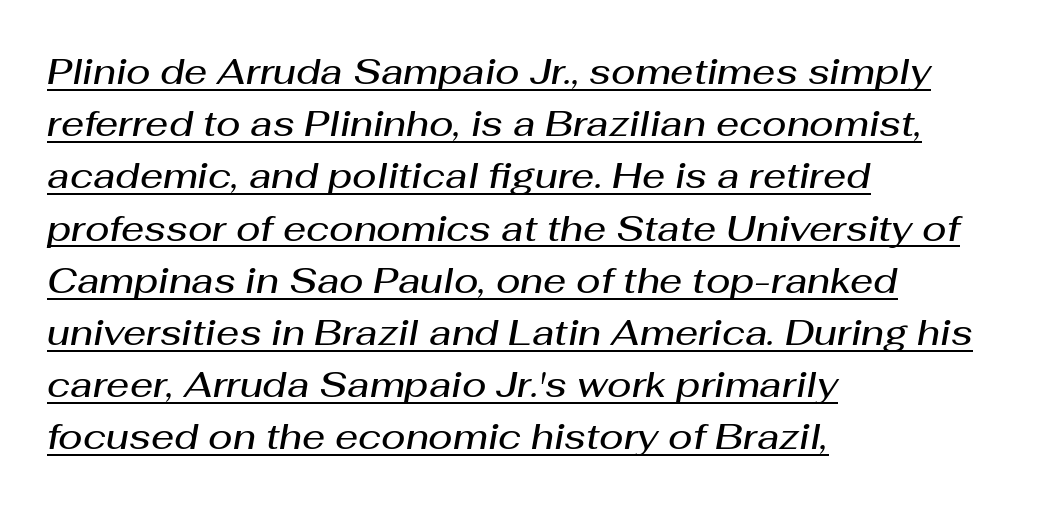
{"italic": "yes", "lean": "right", "slant_degrees": 10, "bold": "semi", "weight": "semibold", "width": "normal", "stroke_contrast": "medium", "x_height": "medium", "monospaced": "no", "underline": "yes", "align": "left", "line_spacing": "normal", "line_spacing_ratio": 1.45, "letter_spacing": "normal", "letter_spacing_em": 0.0, "glyph_px": 36}
